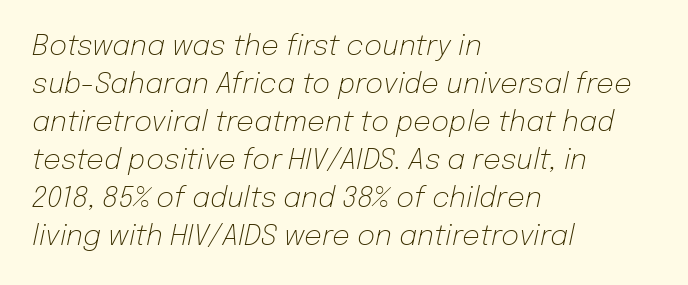
{"italic": "yes", "lean": "right", "slant_degrees": 12, "bold": "no", "weight": "light", "width": "normal", "stroke_contrast": "low", "x_height": "medium", "monospaced": "no", "underline": "no", "align": "left", "line_spacing": "normal", "line_spacing_ratio": 1.36, "letter_spacing": "normal", "letter_spacing_em": 0.0, "glyph_px": 28}
